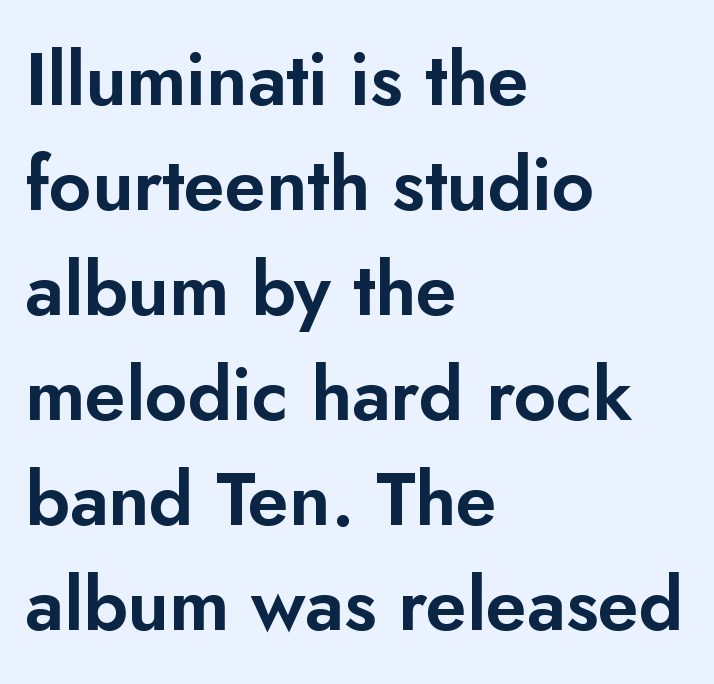
The image shows 74 px sans-serif type, upright; set left-aligned, normal line spacing (1.42x), normal letter spacing, not underlined; low stroke contrast and a small x-height.
